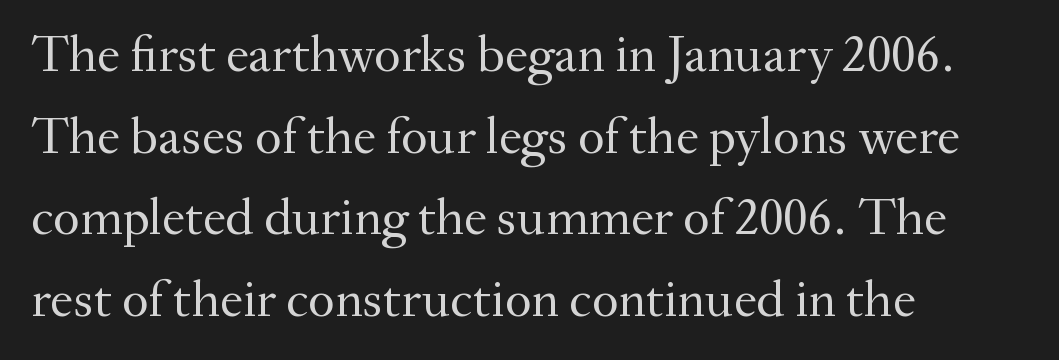
{"serif": "yes", "italic": "no", "bold": "no", "weight": "regular", "width": "normal", "stroke_contrast": "medium", "x_height": "small", "monospaced": "no", "underline": "no", "align": "left", "line_spacing": "normal", "line_spacing_ratio": 1.57, "letter_spacing": "normal", "letter_spacing_em": 0.0, "glyph_px": 52}
